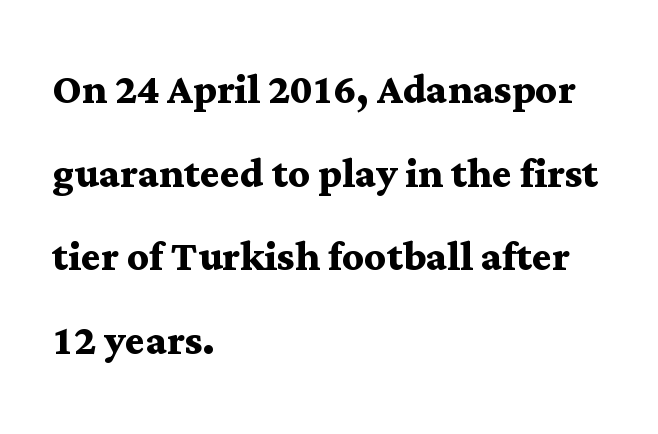
{"serif": "yes", "italic": "no", "bold": "yes", "weight": "semibold", "width": "wide", "stroke_contrast": "medium", "x_height": "medium", "monospaced": "no", "underline": "no", "align": "left", "line_spacing": "normal", "line_spacing_ratio": 1.58, "letter_spacing": "normal", "letter_spacing_em": 0.0, "glyph_px": 53}
